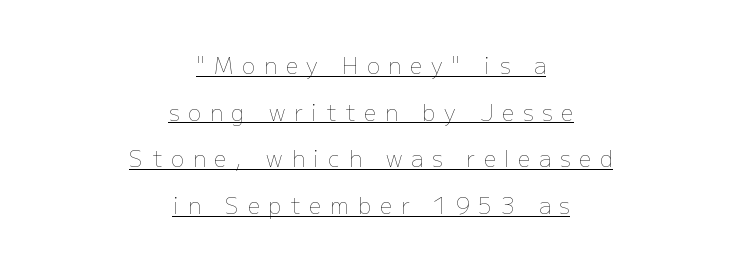
If you folded the block vertically in half, each line would mirror itself in length. Words appear elongated and porous because spacing is wide. Caption: face not bold, strokes unweighted. The designer dialed line spacing up above the default. Posture: upright roman.
